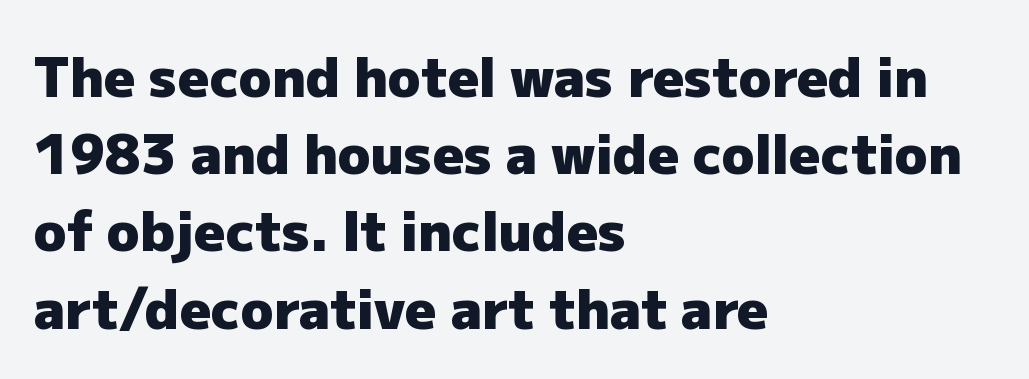
Q: Is the text bold? A: Yes.
Q: Is the text italic (slanted)? A: No, it is upright.
Q: Is the typeface a serif or a sans-serif typeface? A: Sans-serif.
Q: Is the text underlined? A: No.
Q: How is the paragraph aligned? A: Left-aligned.
Q: Is the spacing between letters normal or unusually wide? A: Normal.
Q: Is the spacing between lines tight, normal or loose? A: Normal.
Q: Width (condensed, normal, or wide)? A: Normal.
Q: Stroke contrast? A: Low.
Q: x-height? A: Medium.
Q: Monospaced? A: No.
